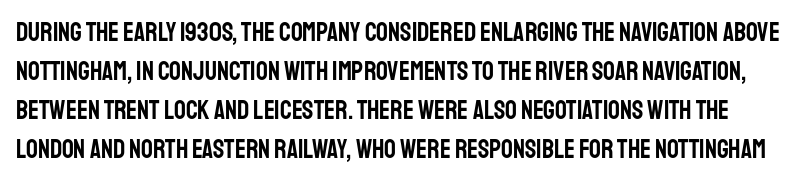
Q: Is the text italic (slanted)? A: No, it is upright.
Q: Is the text underlined? A: No.
Q: Is the spacing between letters normal or unusually wide? A: Normal.
Q: Is the spacing between lines tight, normal or loose? A: Normal.
